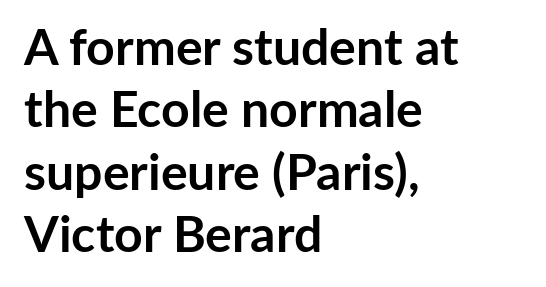
The image shows 50 px semibold sans-serif type, upright; set left-aligned, normal line spacing (1.25x), normal letter spacing, not underlined; low stroke contrast and a medium x-height.
